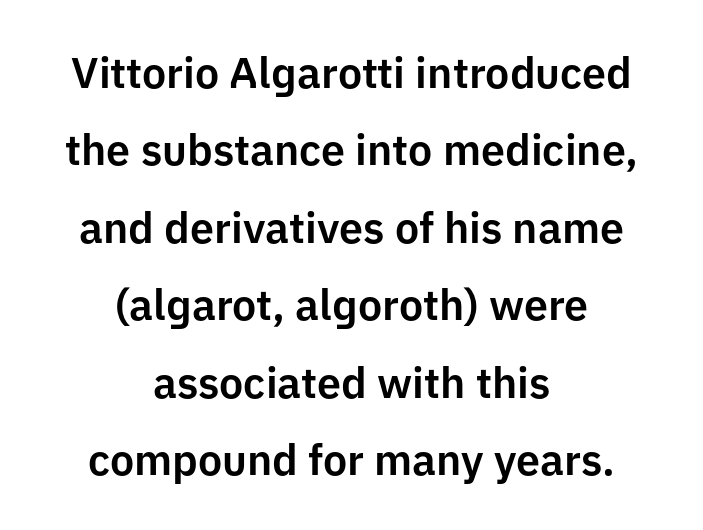
The image shows 43 px sans-serif type, upright; set centered, line spacing 1.8x, normal letter spacing, not underlined; low stroke contrast and a medium x-height.
